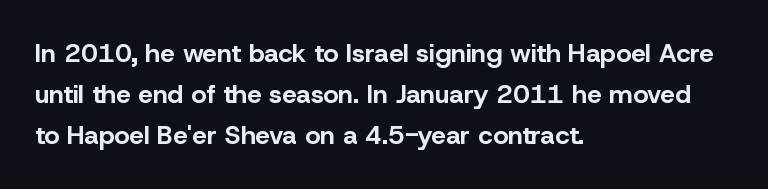
{"italic": "no", "bold": "yes", "underline": "no", "align": "left", "line_spacing": "normal", "line_spacing_ratio": 1.58, "letter_spacing": "normal", "letter_spacing_em": 0.0, "glyph_px": 26}
